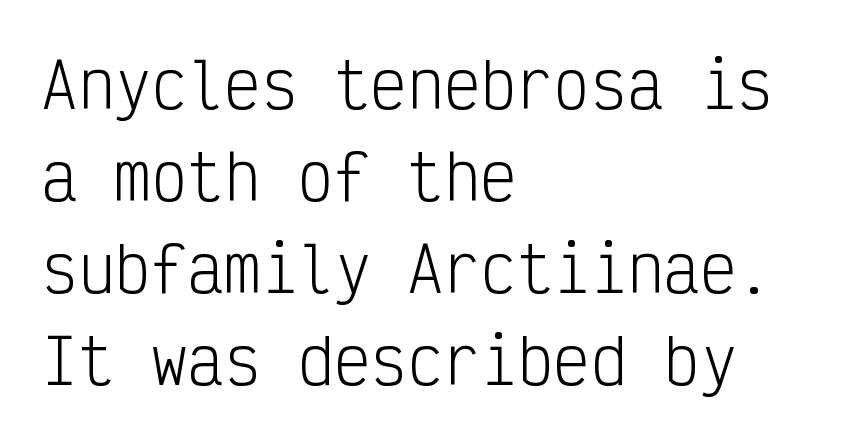
Monospaced: the letters line up in strict vertical columns. A student would call this left alignment; a typographer would say flush left, rag right. The axis of the letterforms is exactly vertical. You could call the tracking neutral — neither tight nor loose. No heavy texture on the line: the type isn't bold.
